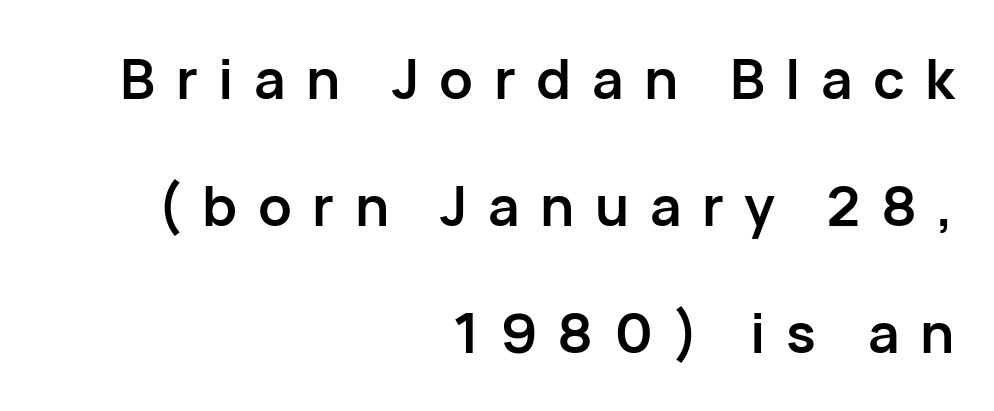
Is this a sans? Yes — the strokes have no serifs. Note the varied advance widths — an 'i' is clearly narrower than an 'm'. The compositor pushed each line to the right boundary. Caption: bold face, heavy strokes. The words here are not underlined.
